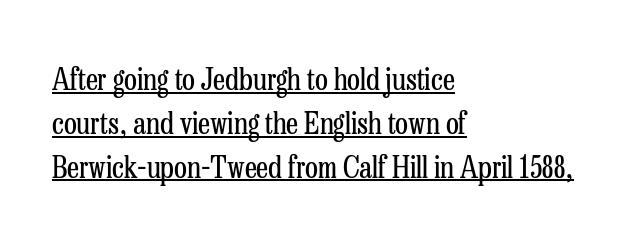
The image shows 30 px regular-weight, condensed serif type, upright; set left-aligned, normal line spacing (1.46x), normal letter spacing, underlined; low stroke contrast and a medium x-height.
